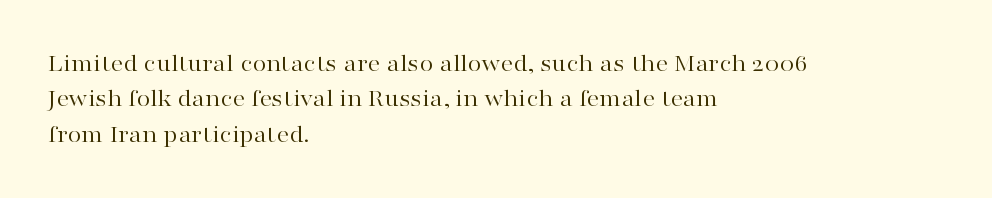
{"italic": "no", "bold": "no", "underline": "no", "align": "left", "line_spacing": "normal", "line_spacing_ratio": 1.42, "letter_spacing": "normal", "letter_spacing_em": 0.0, "glyph_px": 25}
